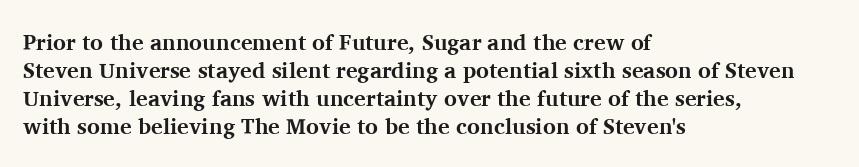
The axis of the letterforms is exactly vertical. Leftover space on each line is placed entirely after the last word. Each row of text sits above clean, open space. Students, note that the glyphs here touch the page at normal intervals.
